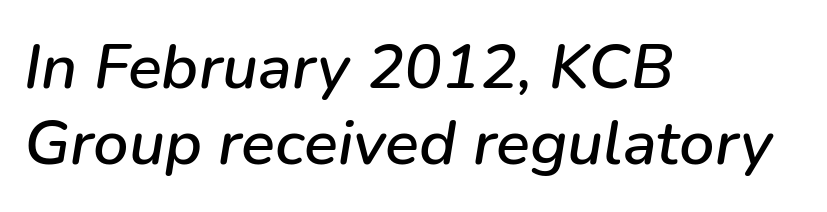
Q: Is the text italic (slanted)? A: Yes, it leans right by about 9 degrees.
Q: Is the text underlined? A: No.
Q: How is the paragraph aligned? A: Left-aligned.
Q: Is the spacing between letters normal or unusually wide? A: Normal.
Q: Width (condensed, normal, or wide)? A: Normal.
Q: Stroke contrast? A: Low.
Q: x-height? A: Medium.
Q: Monospaced? A: No.
